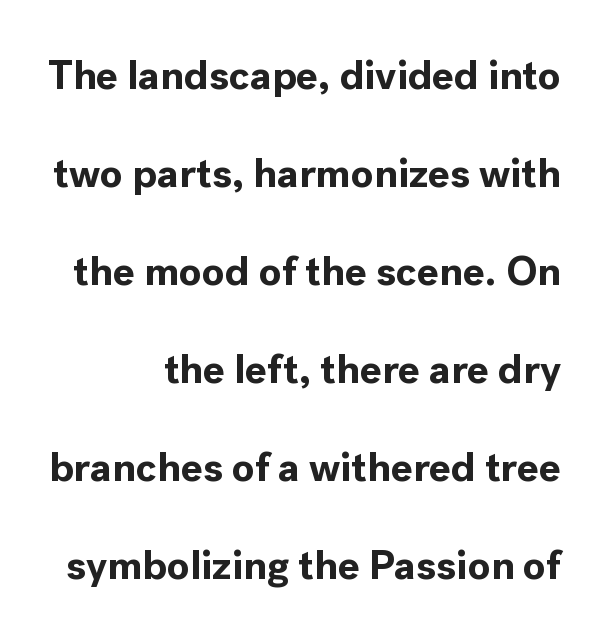
Q: Is the text bold? A: Yes.
Q: Is the text italic (slanted)? A: No, it is upright.
Q: Is the typeface a serif or a sans-serif typeface? A: Sans-serif.
Q: Is the text underlined? A: No.
Q: Is the spacing between letters normal or unusually wide? A: Normal.
Q: Is the spacing between lines tight, normal or loose? A: Loose.
Q: Width (condensed, normal, or wide)? A: Normal.
Q: x-height? A: Medium.
Q: Monospaced? A: No.
